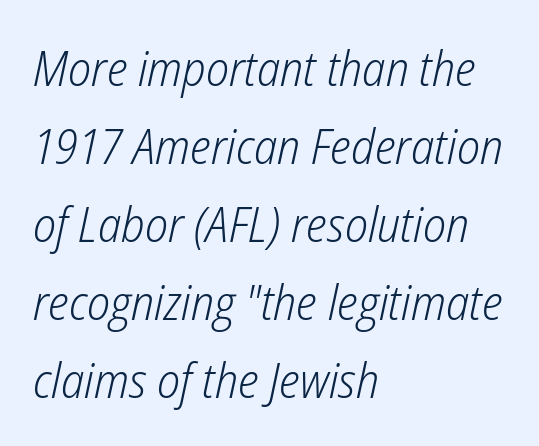
The image shows 49 px light, condensed type, italic (leaning right); set left-aligned, normal line spacing (1.59x), normal letter spacing, not underlined; low stroke contrast and a medium x-height.
